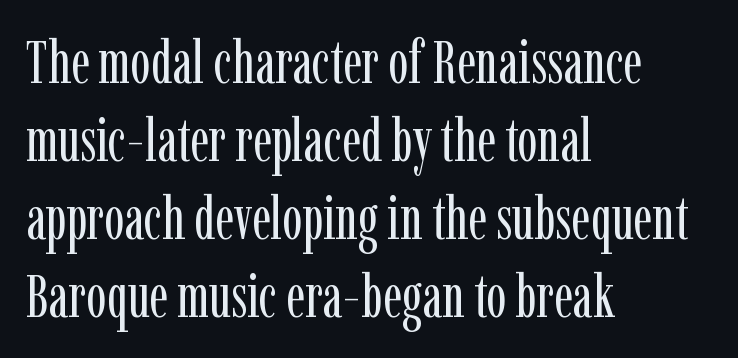
{"serif": "yes", "italic": "no", "bold": "no", "weight": "regular", "width": "condensed", "stroke_contrast": "low", "x_height": "medium", "monospaced": "no", "underline": "no", "align": "left", "line_spacing": "normal", "line_spacing_ratio": 1.3, "letter_spacing": "normal", "letter_spacing_em": 0.0, "glyph_px": 60}
